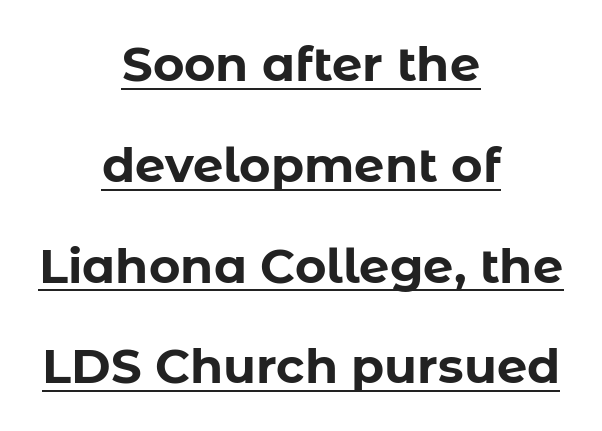
These lines are rendered in a variable-pitch font. Students, note that the glyphs here touch the page at normal intervals. Stroke terminals: plain, sans-serif. If you drew a line through each stem, it would be perfectly vertical. Is there an underline? Yes — a line sits under the letters.
